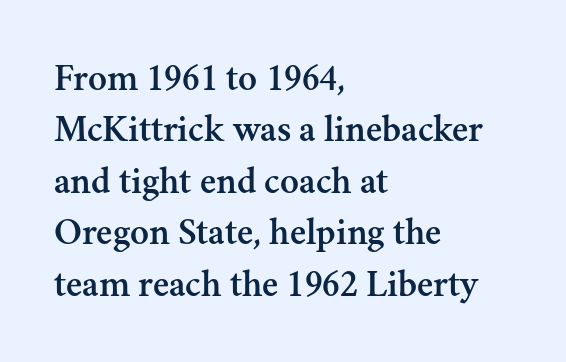
{"serif": "yes", "italic": "no", "width": "normal", "stroke_contrast": "medium", "x_height": "small", "monospaced": "no", "underline": "no", "align": "left", "line_spacing": "normal", "line_spacing_ratio": 1.32, "letter_spacing": "normal", "letter_spacing_em": 0.0, "glyph_px": 39}
